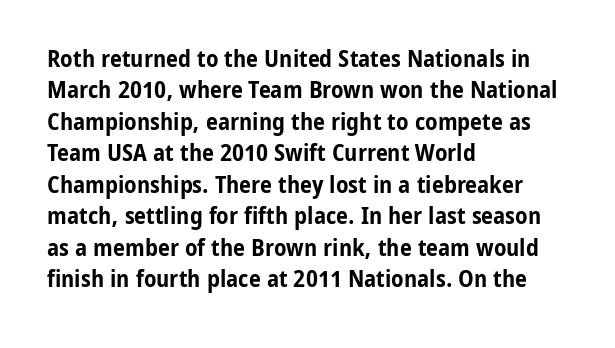
Caption: standard tracking, unaltered. In CSS terms this would be text-align: left. Unlike italic type, these characters show no tilt at all. A dark, heavy texture on the line: the type is bold.
